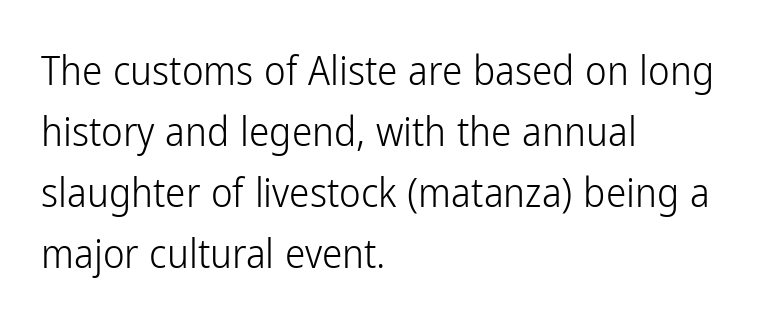
{"serif": "no", "italic": "no", "bold": "no", "weight": "light", "width": "condensed", "stroke_contrast": "low", "x_height": "medium", "monospaced": "no", "underline": "no", "align": "left", "line_spacing": "normal", "line_spacing_ratio": 1.49, "letter_spacing": "normal", "letter_spacing_em": 0.0, "glyph_px": 41}
